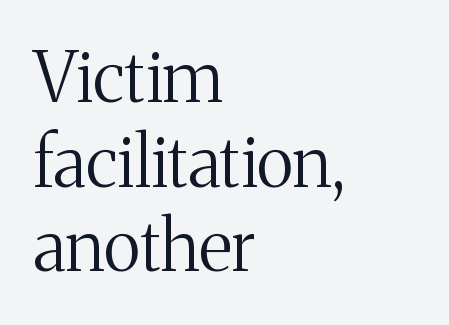
The image shows 70 px regular-weight serif type, upright; set left-aligned, line spacing 1.21x, normal letter spacing, not underlined; medium stroke contrast and a medium x-height.
